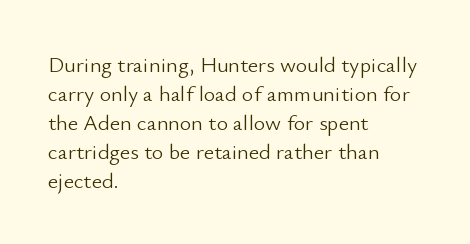
{"italic": "no", "bold": "no", "underline": "no", "align": "left", "line_spacing": "normal", "line_spacing_ratio": 1.32, "letter_spacing": "normal", "letter_spacing_em": 0.0, "glyph_px": 22}
